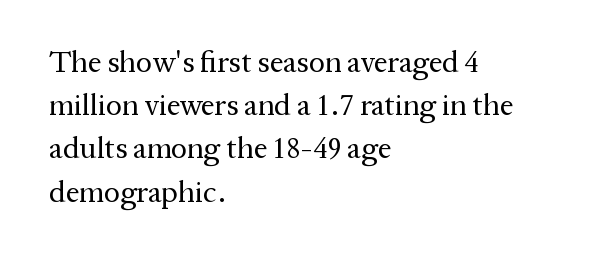
Think of a printed novel: that variable character pitch is what you see here. Rows of type keep a routine distance in the vertical direction. A roman cut, with each character standing at attention. Stems and bowls with no extra thickness — not bold. Descenders are the only things crossing below the line. Yep, those are serifs on the letters.
